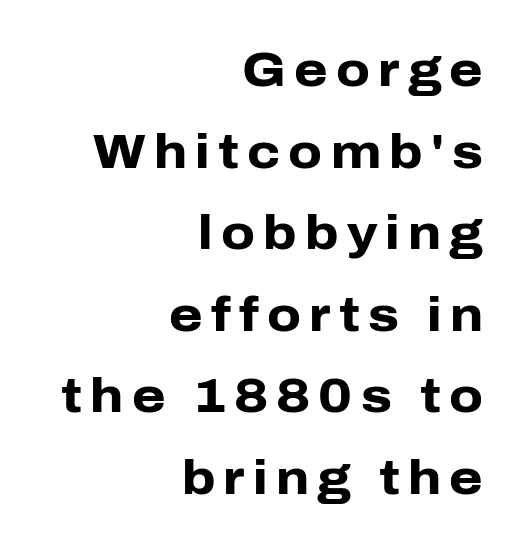
The text block is weighted toward the right margin, trailing off unevenly leftward. Check under the words: just untouched page. This sample uses a sans-serif face. Is the type bold? Yes — the strokes are clearly thick and heavy.
